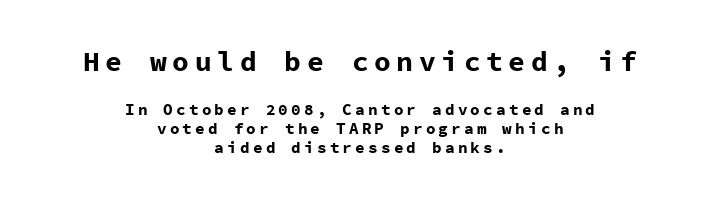
Serifs: no, the terminals of the letterforms are clean. The passage is arranged like a title page — every line centered. Typesetter's note: full bold, strokes at maximum text heaviness. The rendering uses typewriter-style spacing with identical character cells.
